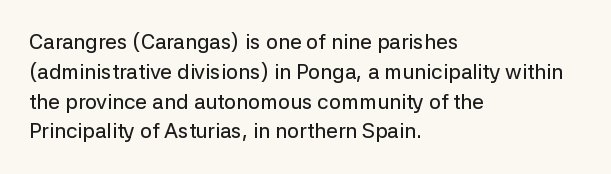
The image shows 21 px text type, upright; set left-aligned, normal line spacing (1.42x), normal letter spacing, not underlined.
